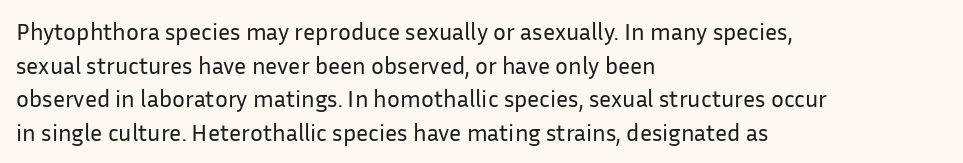
Does the copy run flush right? No — it runs flush left. Does extra space separate the letters? No, they use regular spacing. The letters look calm and open, with moderate or lighter stems. Beneath every word, the page is bare. Normally led — the rows are evenly, conventionally spaced.
